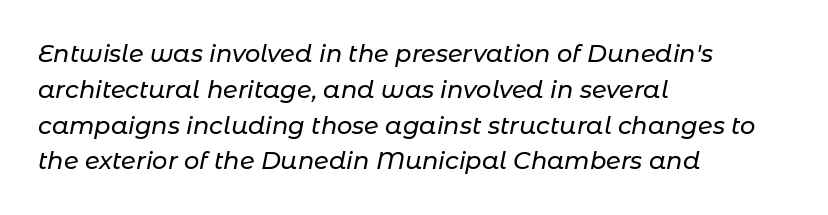
{"italic": "yes", "lean": "right", "slant_degrees": 11, "underline": "no", "align": "left", "line_spacing": "normal", "line_spacing_ratio": 1.49, "letter_spacing": "normal", "letter_spacing_em": 0.0, "glyph_px": 24}
